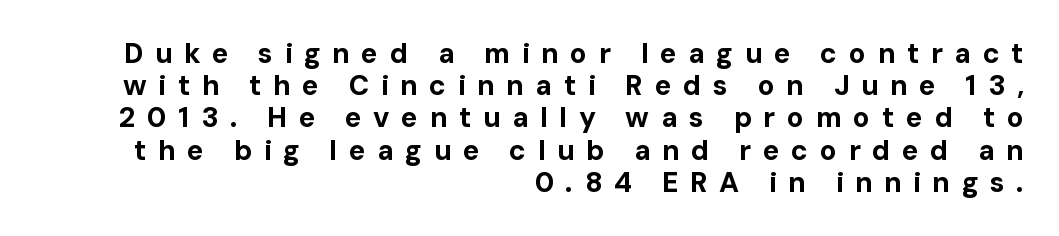
The image shows 28 px bold sans-serif type, upright; set right-aligned, tight line spacing (1.15x), unusually wide letter spacing (+0.41 em), not underlined; low stroke contrast and a medium x-height.
